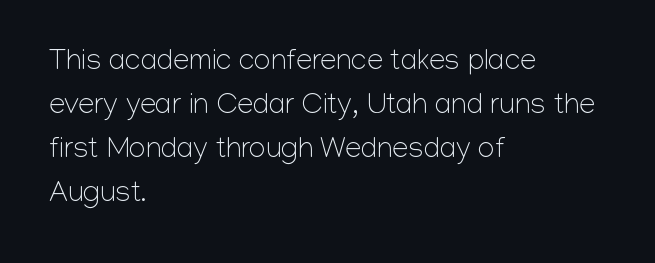
This sample has the flowing, uneven cadence of proportional lettering. Rule under the text: the space is simply empty. Unbolded letterforms with no extra heft. Whoever set this chose a conventional vertical rhythm. The rendering keeps characters at their native spacing. Do the letters lean? They stand straight.
